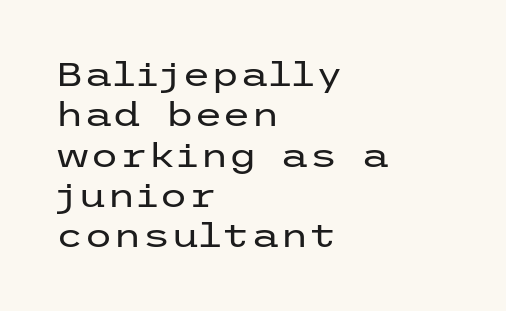
{"serif": "no", "italic": "no", "bold": "no", "weight": "regular", "width": "wide", "stroke_contrast": "low", "x_height": "medium", "underline": "no", "align": "left", "line_spacing_ratio": 1.22, "letter_spacing": "normal", "letter_spacing_em": 0.0, "glyph_px": 33}
